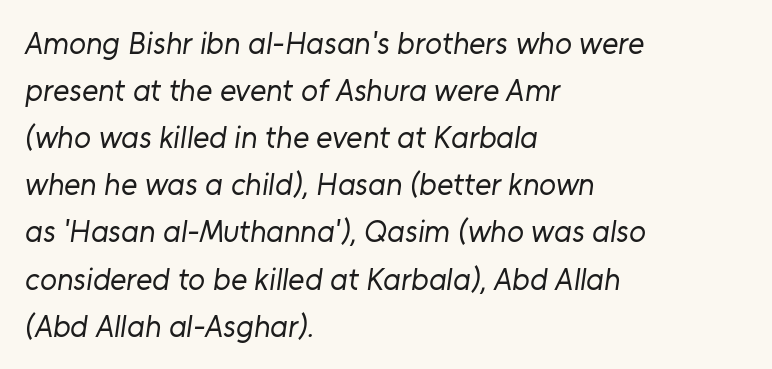
Q: Is the text bold? A: No.
Q: Is the typeface a serif or a sans-serif typeface? A: Sans-serif.
Q: Is the text underlined? A: No.
Q: How is the paragraph aligned? A: Left-aligned.
Q: Is the spacing between letters normal or unusually wide? A: Normal.
Q: Is the spacing between lines tight, normal or loose? A: Normal.
Q: Width (condensed, normal, or wide)? A: Normal.
Q: Stroke contrast? A: Low.
Q: x-height? A: Medium.
Q: Monospaced? A: No.
